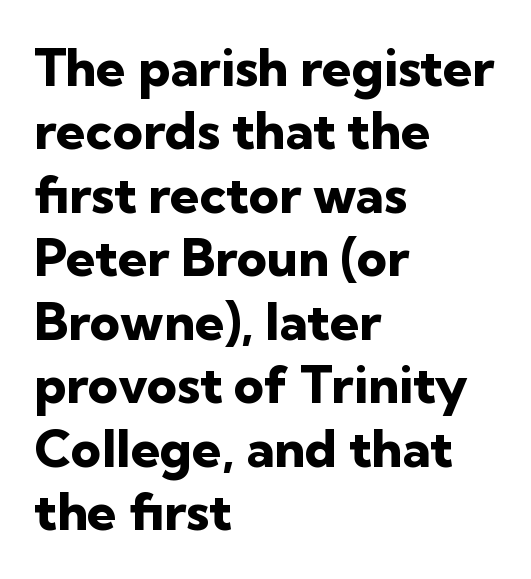
The image shows 52 px heavy sans-serif type, upright; set left-aligned, line spacing 1.22x, normal letter spacing, not underlined; low stroke contrast and a medium x-height.
